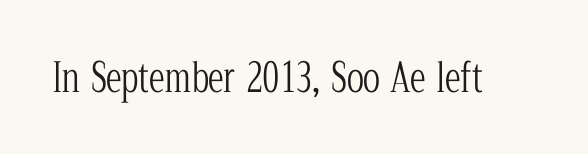
Q: Is the text bold? A: No.
Q: Is the text italic (slanted)? A: No, it is upright.
Q: Is the typeface a serif or a sans-serif typeface? A: Serif.
Q: Is the text underlined? A: No.
Q: Is the spacing between letters normal or unusually wide? A: Normal.
Q: Width (condensed, normal, or wide)? A: Condensed.
Q: Stroke contrast? A: Low.
Q: x-height? A: Medium.
Q: Monospaced? A: No.
